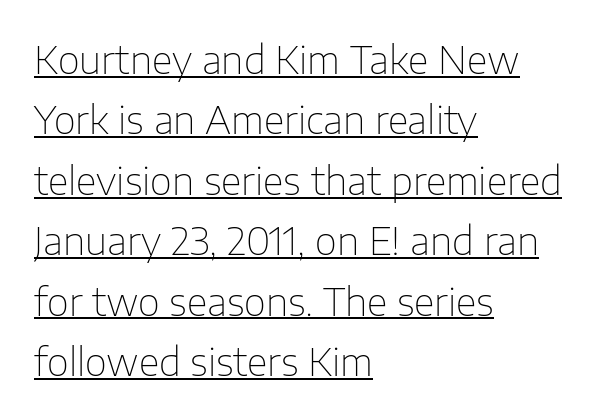
Horizontal bands of white between lines are of average thickness. A roman cut, with each character standing at attention. The rendering uses the underline text-decoration. This rendering uses left alignment, leaving the right contour irregular.
